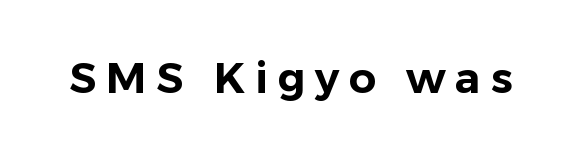
Q: Is the text italic (slanted)? A: No, it is upright.
Q: Is the typeface a serif or a sans-serif typeface? A: Sans-serif.
Q: Is the text underlined? A: No.
Q: Is the spacing between letters normal or unusually wide? A: Unusually wide.
Q: Width (condensed, normal, or wide)? A: Normal.
Q: Stroke contrast? A: Low.
Q: x-height? A: Medium.
Q: Monospaced? A: No.
